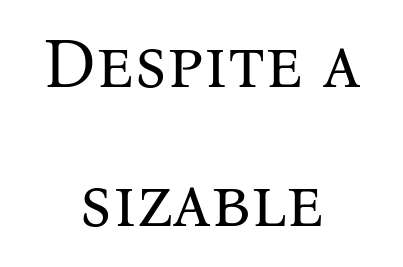
{"serif": "yes", "italic": "no", "bold": "no", "weight": "regular", "width": "normal", "stroke_contrast": "medium", "x_height": "medium", "monospaced": "no", "underline": "no", "align": "center", "line_spacing": "loose", "line_spacing_ratio": 1.99, "letter_spacing": "normal", "letter_spacing_em": 0.0, "glyph_px": 70}
